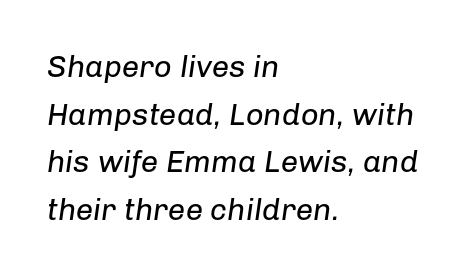
{"italic": "yes", "lean": "right", "slant_degrees": 8, "bold": "no", "weight": "regular", "width": "normal", "stroke_contrast": "low", "x_height": "medium", "monospaced": "no", "underline": "no", "align": "left", "line_spacing": "normal", "line_spacing_ratio": 1.54, "letter_spacing": "normal", "letter_spacing_em": 0.0, "glyph_px": 31}
